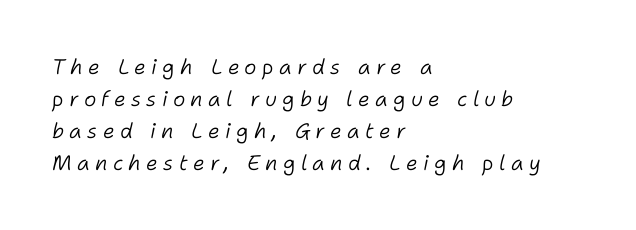
Q: Is the text bold? A: No.
Q: Is the text italic (slanted)? A: Yes, it leans right by about 11 degrees.
Q: Is the text underlined? A: No.
Q: How is the paragraph aligned? A: Left-aligned.
Q: Is the spacing between letters normal or unusually wide? A: Unusually wide.
Q: Is the spacing between lines tight, normal or loose? A: Normal.
